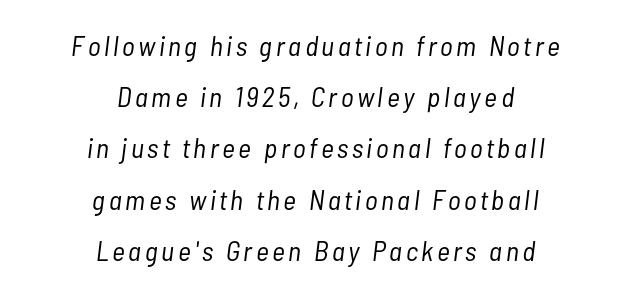
Q: Is the text bold? A: No.
Q: Is the text italic (slanted)? A: Yes, it leans right by about 7 degrees.
Q: Is the text underlined? A: No.
Q: How is the paragraph aligned? A: Centered.
Q: Width (condensed, normal, or wide)? A: Condensed.
Q: Stroke contrast? A: Low.
Q: x-height? A: Medium.
Q: Monospaced? A: No.
